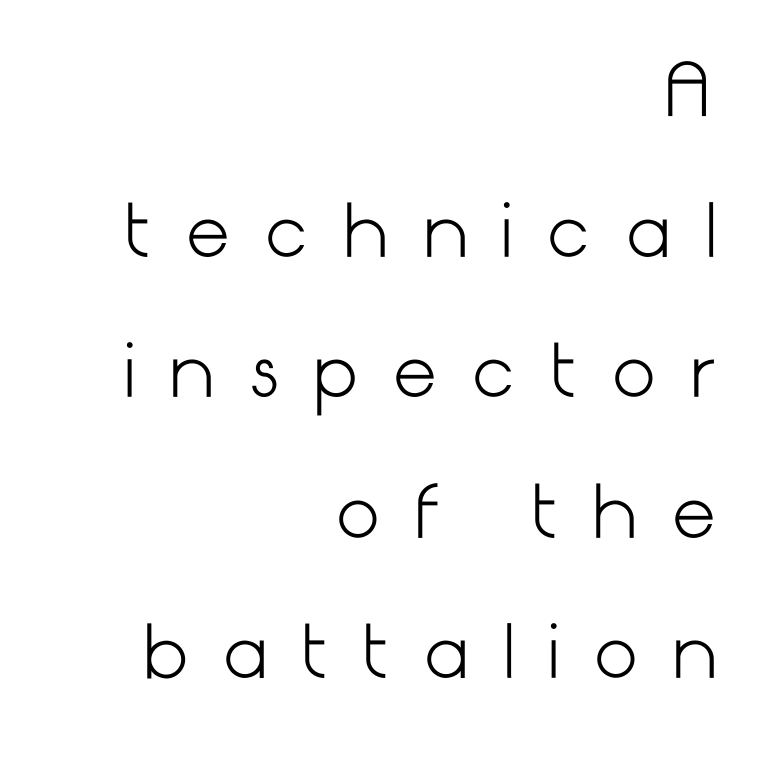
Q: Is the text bold? A: No.
Q: Is the text italic (slanted)? A: No, it is upright.
Q: Is the typeface a serif or a sans-serif typeface? A: Sans-serif.
Q: Is the text underlined? A: No.
Q: How is the paragraph aligned? A: Right-aligned.
Q: Is the spacing between letters normal or unusually wide? A: Unusually wide.
Q: Is the spacing between lines tight, normal or loose? A: Loose.
Q: Width (condensed, normal, or wide)? A: Normal.
Q: Stroke contrast? A: Low.
Q: x-height? A: Medium.
